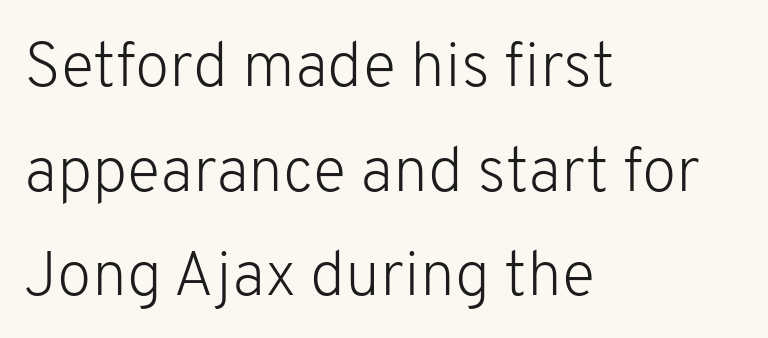
The image shows 63 px light sans-serif type, upright; set left-aligned, normal line spacing (1.66x), normal letter spacing, not underlined; low stroke contrast and a medium x-height.
